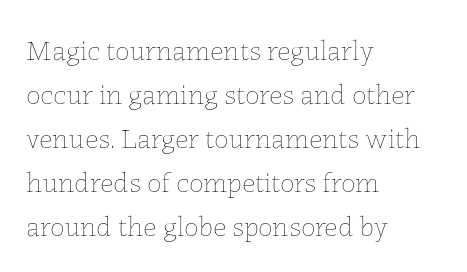
The image shows 29 px thin type, upright; set left-aligned, normal line spacing (1.52x), normal letter spacing, not underlined; low stroke contrast and a medium x-height.
